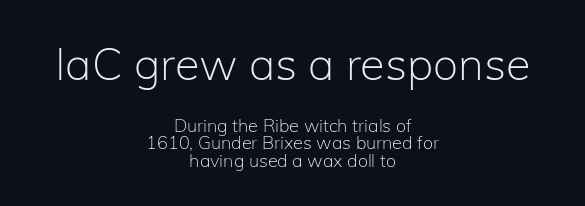
Q: Is the text bold? A: No.
Q: Is the text italic (slanted)? A: No, it is upright.
Q: Is the typeface a serif or a sans-serif typeface? A: Sans-serif.
Q: Is the text underlined? A: No.
Q: How is the paragraph aligned? A: Centered.
Q: Is the spacing between letters normal or unusually wide? A: Normal.
Q: Is the spacing between lines tight, normal or loose? A: Tight.
Q: Which block of text is set in a larger size, the first (top) or the second (bottom)? A: The first (top) one.
Q: Width (condensed, normal, or wide)? A: Normal.
Q: Stroke contrast? A: Low.
Q: x-height? A: Medium.
Q: Monospaced? A: No.
